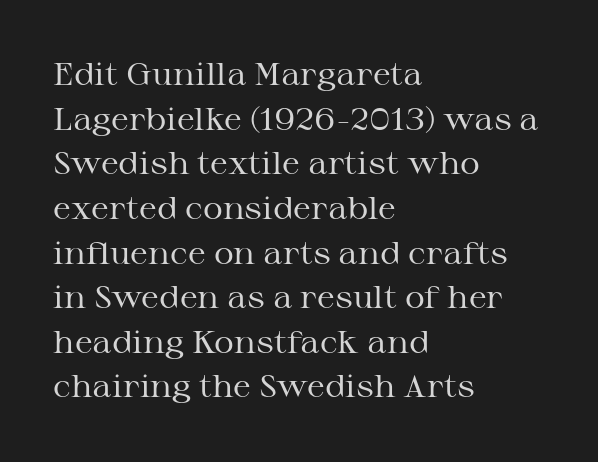
The image shows 31 px regular-weight, wide serif type, upright; set left-aligned, normal line spacing (1.44x), normal letter spacing, not underlined; medium stroke contrast and a medium x-height.
